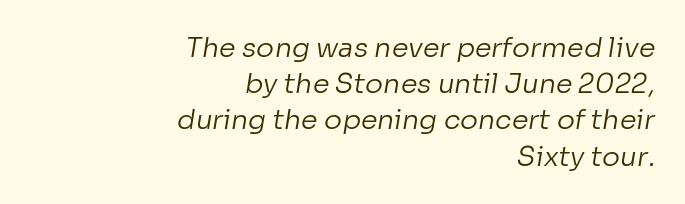
A bare baseline throughout the passage. There is no visible air inserted between adjacent glyphs. Visually the block forms a straight wall on the right and a jagged coastline on the left. Is the type heavy? It reads as light-to-regular instead. The line-height multiplier appears to be the usual default.
